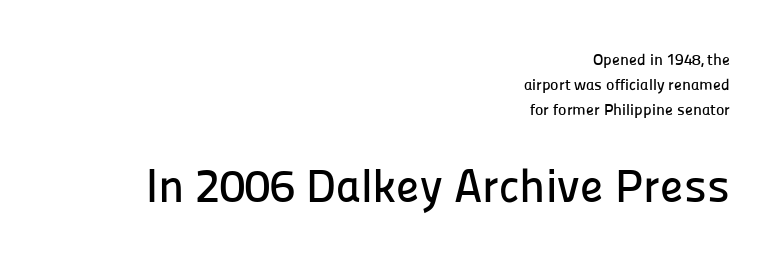
{"serif": "no", "italic": "no", "width": "normal", "stroke_contrast": "low", "x_height": "medium", "monospaced": "no", "underline": "no", "align": "right", "line_spacing": "normal", "line_spacing_ratio": 1.57, "letter_spacing": "normal", "letter_spacing_em": 0.0, "larger_block": "second", "size_ratio": 2.94, "glyph_px": 47}
